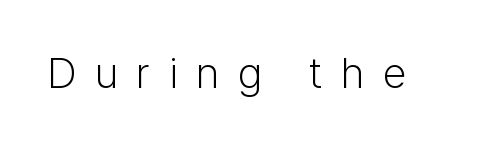
The text was rendered using a sans face with plain stroke endings. Tracking value appears strongly positive — letters spread wide. Ink coverage per letter is moderate at most. The axis of the letterforms is exactly vertical. Each letter keeps its own natural width here, so spacing adapts to shape. The baseline area is clear.
